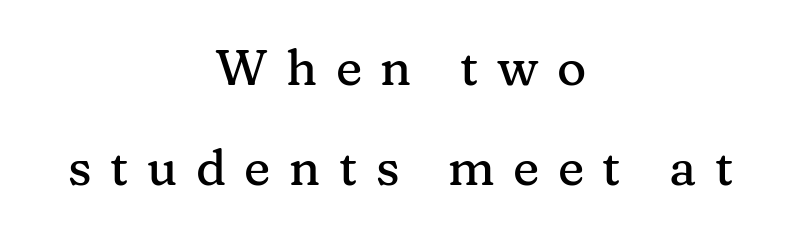
The image shows 50 px serif type, upright; set centered, loose line spacing (2.01x), unusually wide letter spacing (+0.37 em), not underlined; medium stroke contrast and a medium x-height.
